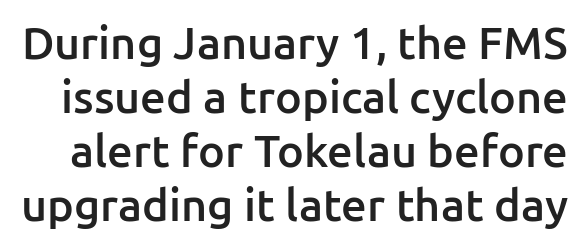
Q: Is the text bold? A: Semi-bold.
Q: Is the text italic (slanted)? A: No, it is upright.
Q: Is the typeface a serif or a sans-serif typeface? A: Sans-serif.
Q: Is the text underlined? A: No.
Q: Is the spacing between letters normal or unusually wide? A: Normal.
Q: Width (condensed, normal, or wide)? A: Normal.
Q: Stroke contrast? A: Low.
Q: x-height? A: Medium.
Q: Monospaced? A: No.
